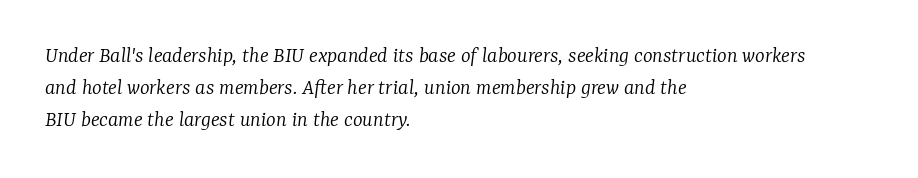
Q: Is the text bold? A: No.
Q: Is the text italic (slanted)? A: Yes, it leans right by about 7 degrees.
Q: Is the text underlined? A: No.
Q: How is the paragraph aligned? A: Left-aligned.
Q: Is the spacing between letters normal or unusually wide? A: Normal.
Q: Is the spacing between lines tight, normal or loose? A: Normal.
